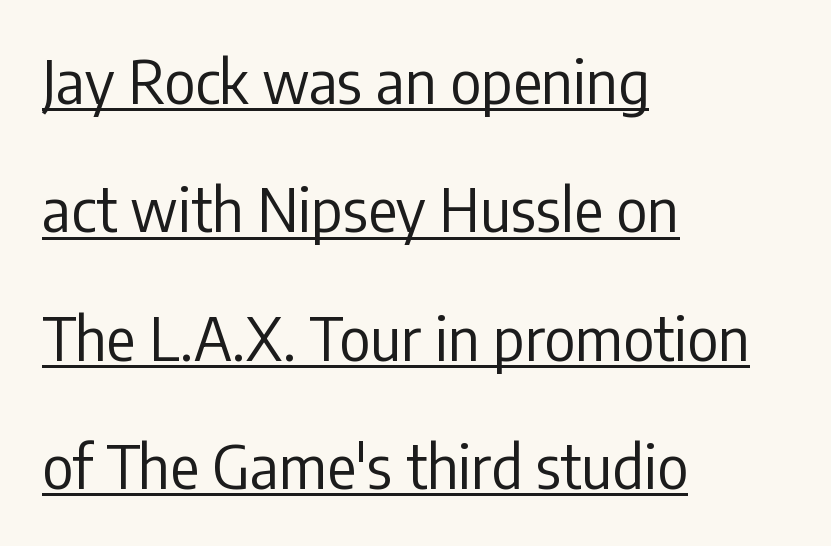
The image shows 60 px regular-weight, condensed sans-serif type, upright; set left-aligned, loose line spacing (2.14x), normal letter spacing, underlined; low stroke contrast and a medium x-height.
